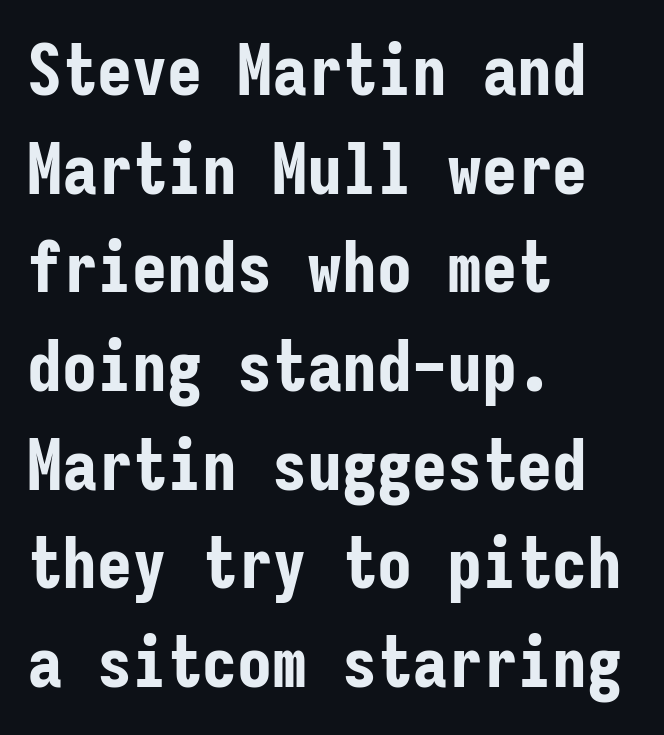
The image shows 70 px bold, condensed sans-serif type, upright, monospaced; set left-aligned, normal line spacing (1.41x), normal letter spacing, not underlined; low stroke contrast and a medium x-height.
